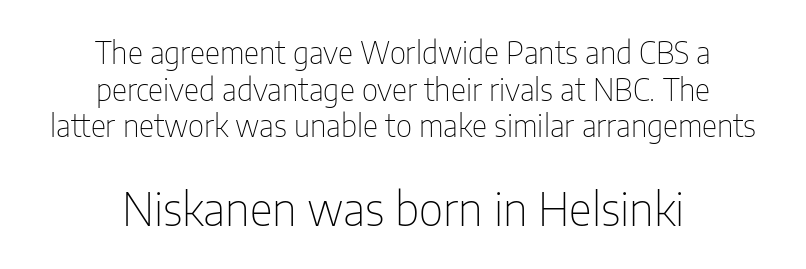
The image shows 45 px thin, condensed sans-serif type, upright; set centered, line spacing 1.22x, normal letter spacing, not underlined; the second (bottom) block is 1.5x larger; low stroke contrast and a medium x-height.
